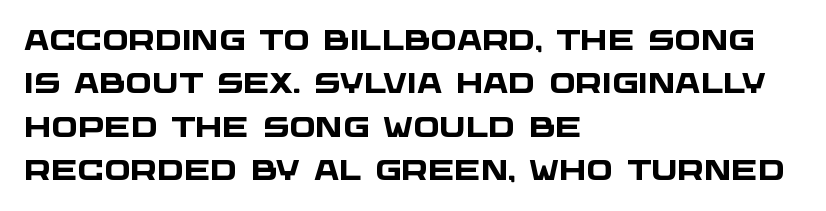
The image shows 28 px heavy, wide sans-serif type; set left-aligned, normal line spacing (1.55x), normal letter spacing, not underlined; low stroke contrast and a large x-height.
